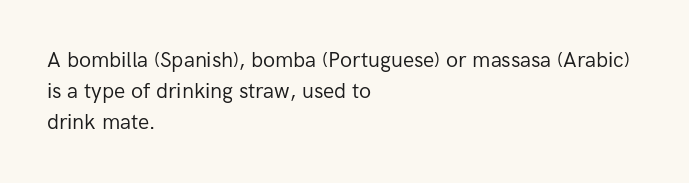
Q: Is the text bold? A: No.
Q: Is the text italic (slanted)? A: No, it is upright.
Q: Is the text underlined? A: No.
Q: How is the paragraph aligned? A: Left-aligned.
Q: Is the spacing between letters normal or unusually wide? A: Normal.
Q: Is the spacing between lines tight, normal or loose? A: Normal.
